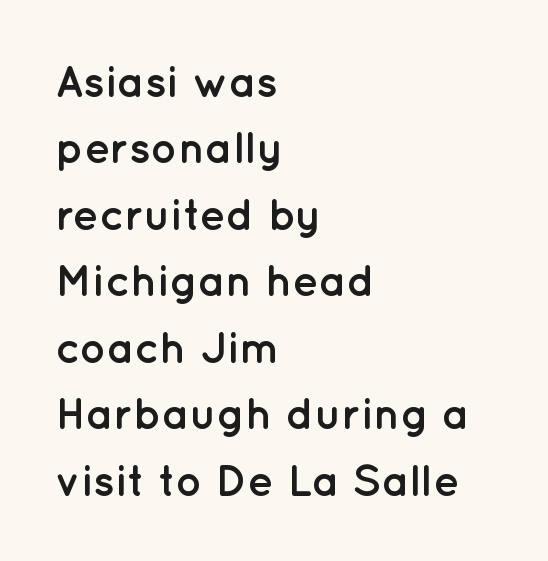
{"serif": "no", "italic": "no", "bold": "yes", "weight": "semibold", "width": "normal", "stroke_contrast": "low", "x_height": "medium", "monospaced": "no", "underline": "no", "align": "left", "line_spacing": "normal", "line_spacing_ratio": 1.51, "letter_spacing": "normal", "letter_spacing_em": 0.0, "glyph_px": 44}
